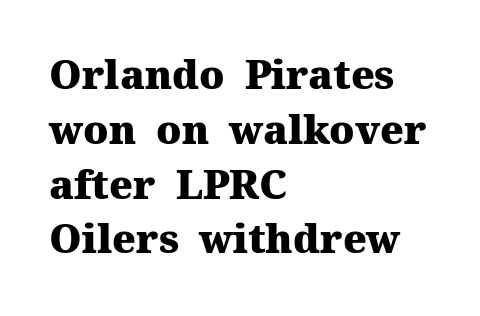
Q: Is the text bold? A: Yes.
Q: Is the text italic (slanted)? A: No, it is upright.
Q: Is the typeface a serif or a sans-serif typeface? A: Serif.
Q: Is the text underlined? A: No.
Q: How is the paragraph aligned? A: Left-aligned.
Q: Is the spacing between letters normal or unusually wide? A: Normal.
Q: Is the spacing between lines tight, normal or loose? A: Normal.
Q: Width (condensed, normal, or wide)? A: Normal.
Q: Stroke contrast? A: Medium.
Q: x-height? A: Medium.
Q: Monospaced? A: No.
